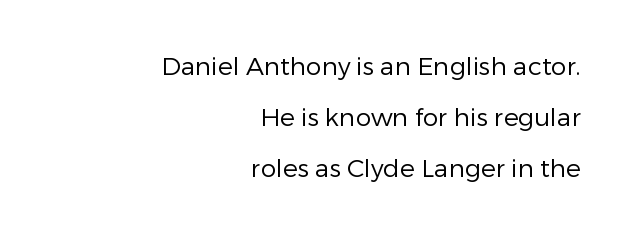
Bare-footed words on every line. If you measured baseline to baseline, you'd find a long distance. The type is set solid horizontally, with unmodified tracking. The font's upright variant was chosen for this text.
